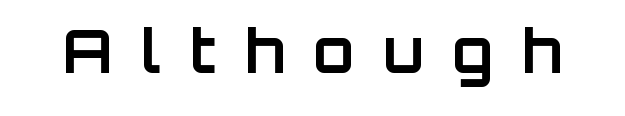
The image shows 60 px bold sans-serif type, upright; set unusually wide letter spacing (+0.47 em), not underlined; low stroke contrast and a large x-height.
